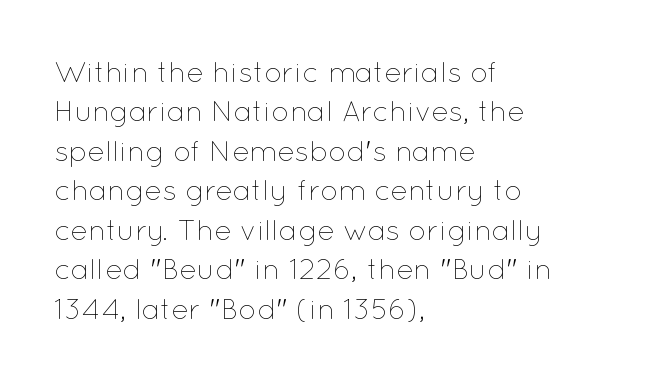
{"italic": "no", "bold": "no", "weight": "thin", "width": "normal", "stroke_contrast": "low", "x_height": "medium", "monospaced": "no", "underline": "no", "align": "left", "line_spacing": "normal", "line_spacing_ratio": 1.36, "letter_spacing": "normal", "letter_spacing_em": 0.0, "glyph_px": 29}
